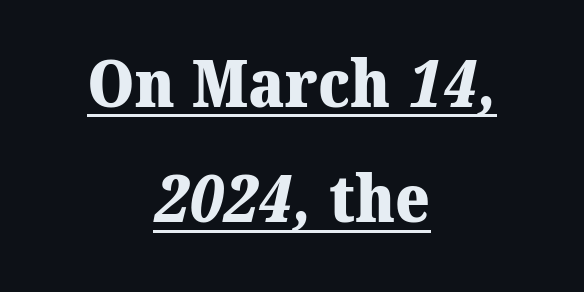
{"serif": "yes", "bold": "yes", "weight": "heavy", "width": "normal", "stroke_contrast": "medium", "x_height": "medium", "monospaced": "no", "underline": "yes", "align": "center", "line_spacing_ratio": 1.75, "letter_spacing": "normal", "letter_spacing_em": 0.0, "glyph_px": 66}
